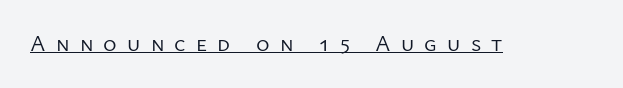
{"italic": "no", "bold": "no", "underline": "yes", "letter_spacing": "wide", "letter_spacing_em": 0.44, "glyph_px": 23}
